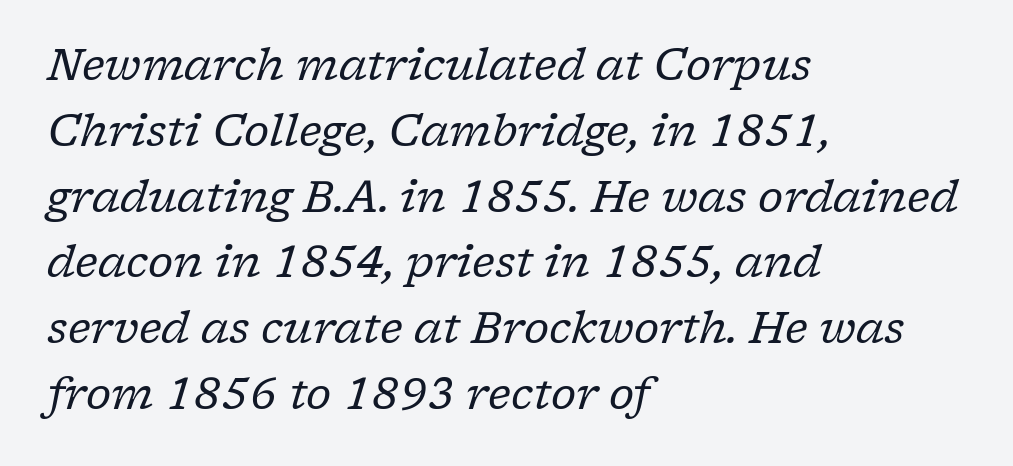
The image shows 43 px regular-weight serif type, italic (leaning right); set left-aligned, normal line spacing (1.53x), normal letter spacing, not underlined; low stroke contrast and a medium x-height.
